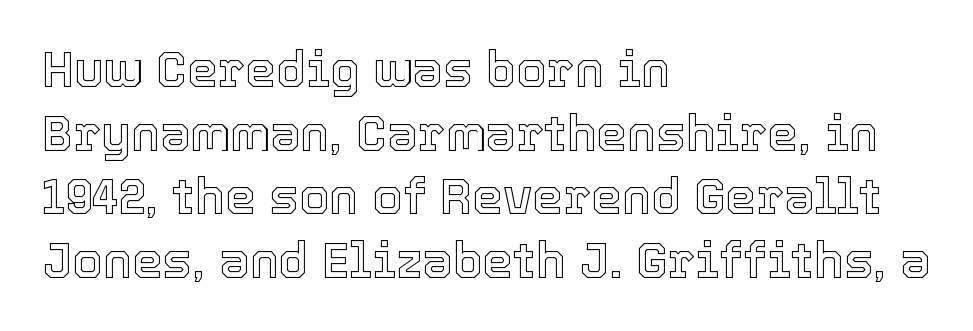
The image shows 49 px text type, upright; set left-aligned, normal line spacing (1.3x), normal letter spacing, not underlined; a medium x-height.
